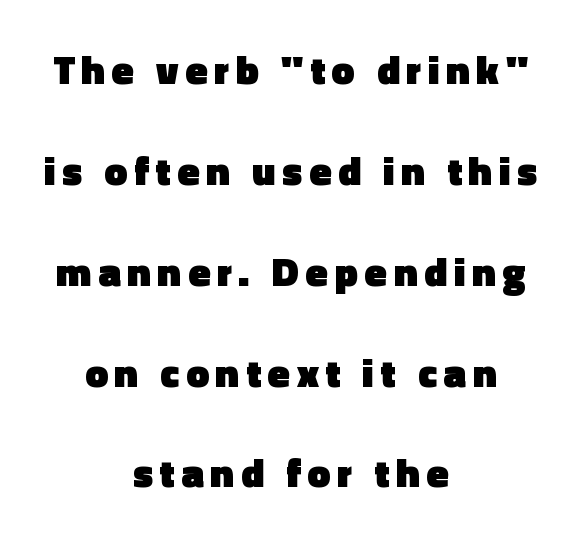
The image shows 41 px heavy sans-serif type, upright; set centered, loose line spacing (2.46x), not underlined; a medium x-height.
